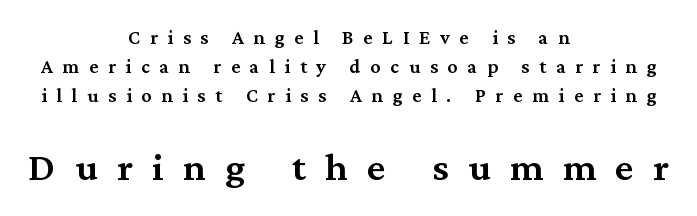
{"serif": "yes", "italic": "no", "bold": "semi", "weight": "semibold", "width": "normal", "stroke_contrast": "medium", "x_height": "medium", "monospaced": "no", "underline": "no", "align": "center", "line_spacing": "normal", "line_spacing_ratio": 1.44, "letter_spacing": "wide", "letter_spacing_em": 0.49, "larger_block": "second", "size_ratio": 2.0, "glyph_px": 40}
